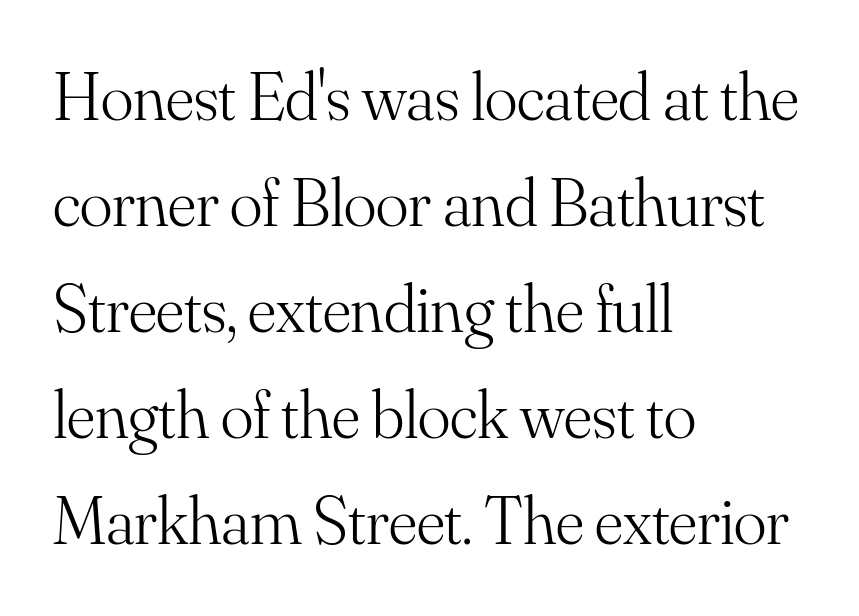
{"serif": "yes", "italic": "no", "bold": "no", "weight": "light", "width": "normal", "stroke_contrast": "medium", "x_height": "small", "monospaced": "no", "underline": "no", "align": "left", "line_spacing": "normal", "line_spacing_ratio": 1.56, "letter_spacing": "normal", "letter_spacing_em": 0.0, "glyph_px": 68}
